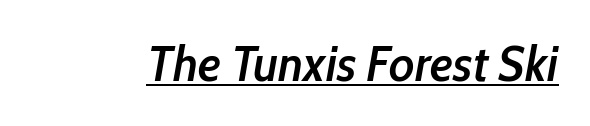
The image shows 50 px semibold, condensed type, italic (leaning right); set normal letter spacing, underlined; low stroke contrast and a medium x-height.
